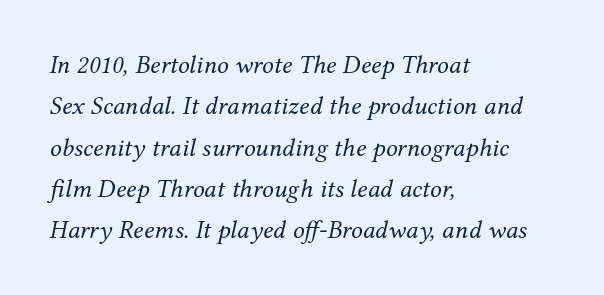
Horizontal bands of white between lines are of average thickness. The space directly below the letters is spotless. Between one letter and the next there's only the usual sliver of space. Characters are canted at an angle relative to the baseline's perpendicular. The weight tops out at a normal text grade. Reading down the block, your eye returns to a fixed left position each line.
